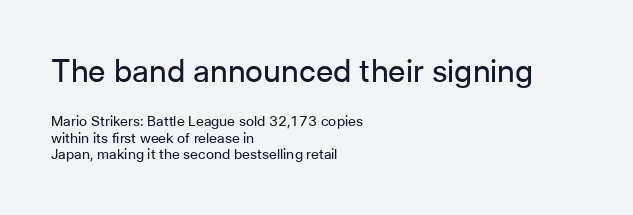
You can tell it's not italic because the verticals are truly vertical. The passage shown begins with its larger block and ends with its smaller one. Nope, no serifs anywhere on these letters. Each letter keeps its own natural width here, so spacing adapts to shape.
